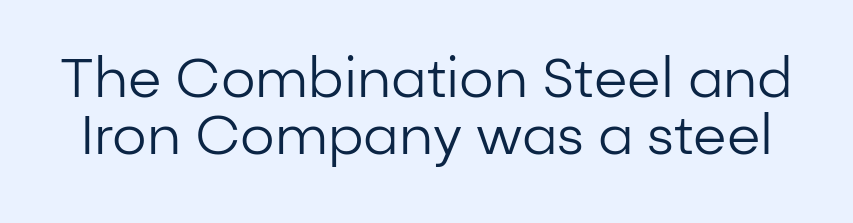
Q: Is the text bold? A: No.
Q: Is the text italic (slanted)? A: No, it is upright.
Q: Is the typeface a serif or a sans-serif typeface? A: Sans-serif.
Q: Is the text underlined? A: No.
Q: Is the spacing between letters normal or unusually wide? A: Normal.
Q: Is the spacing between lines tight, normal or loose? A: Tight.
Q: Width (condensed, normal, or wide)? A: Normal.
Q: Stroke contrast? A: Low.
Q: x-height? A: Medium.
Q: Monospaced? A: No.
